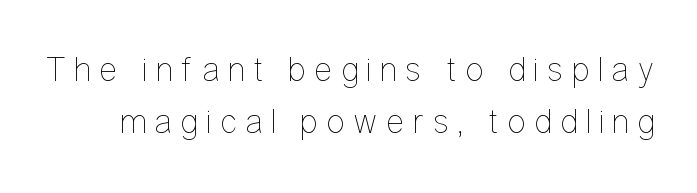
The image shows 35 px thin, condensed type, upright; set normal line spacing (1.5x), unusually wide letter spacing (+0.23 em), not underlined; low stroke contrast and a medium x-height.
